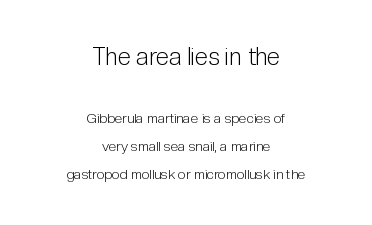
{"italic": "no", "bold": "no", "underline": "no", "align": "center", "line_spacing": "loose", "line_spacing_ratio": 1.99, "letter_spacing": "normal", "letter_spacing_em": 0.0, "larger_block": "first", "size_ratio": 1.71, "glyph_px": 24}
